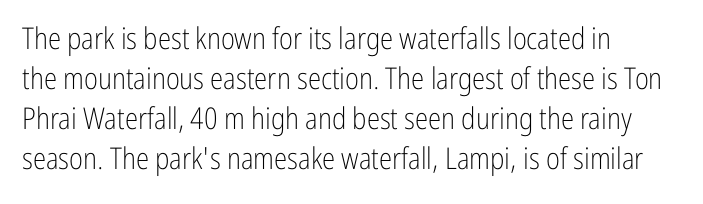
The image shows 30 px light, condensed sans-serif type, upright; set left-aligned, normal line spacing (1.33x), normal letter spacing, not underlined; low stroke contrast and a medium x-height.
